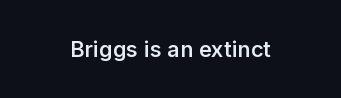
{"italic": "no", "bold": "semi", "underline": "no", "align": "center", "letter_spacing": "normal", "letter_spacing_em": 0.0, "glyph_px": 22}
